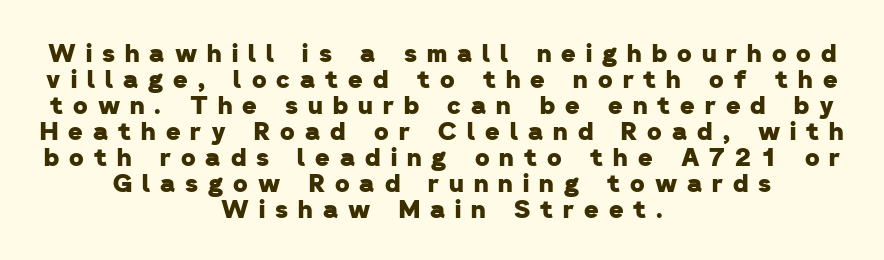
The image shows 25 px bold type; set centered, tight line spacing (1.04x), unusually wide letter spacing (+0.4 em), not underlined.
